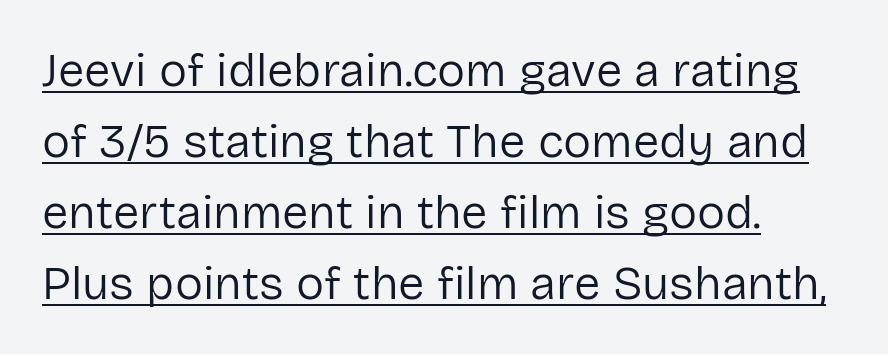
{"serif": "no", "italic": "no", "bold": "no", "weight": "regular", "width": "normal", "stroke_contrast": "low", "x_height": "medium", "monospaced": "no", "underline": "yes", "align": "left", "line_spacing": "normal", "line_spacing_ratio": 1.51, "letter_spacing": "normal", "letter_spacing_em": 0.0, "glyph_px": 47}
